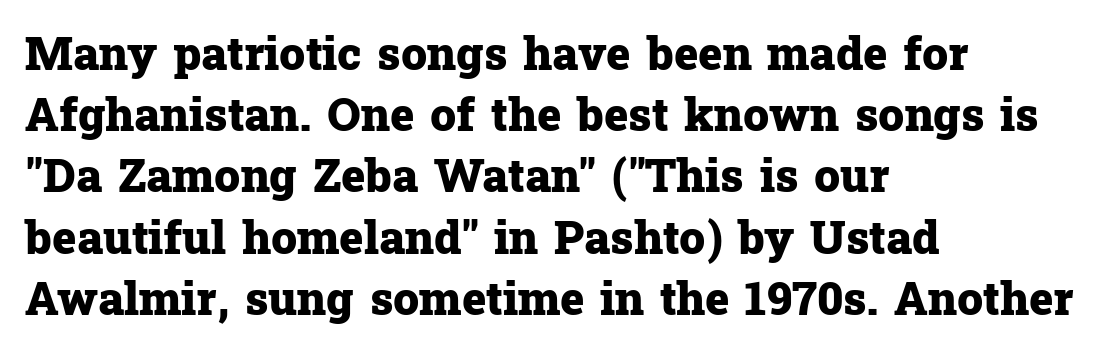
{"serif": "yes", "italic": "no", "bold": "yes", "weight": "heavy", "width": "normal", "stroke_contrast": "low", "x_height": "medium", "monospaced": "no", "underline": "no", "align": "left", "line_spacing": "normal", "line_spacing_ratio": 1.33, "letter_spacing": "normal", "letter_spacing_em": 0.0, "glyph_px": 46}
